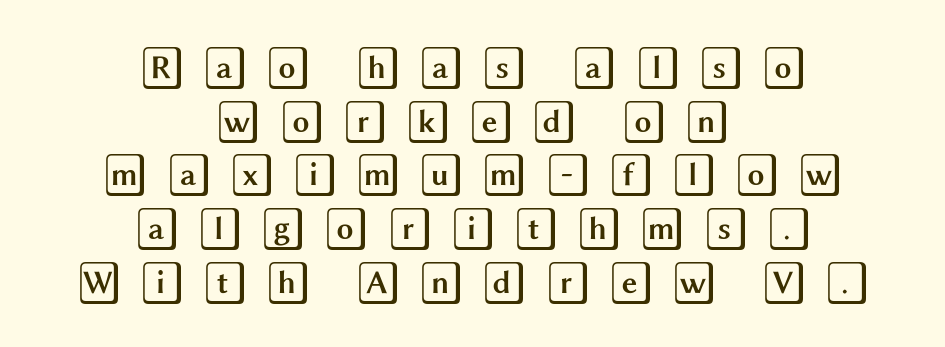
The image shows 43 px wide type, upright; set centered, normal line spacing (1.25x), unusually wide letter spacing (+0.37 em), not underlined; a large x-height.
